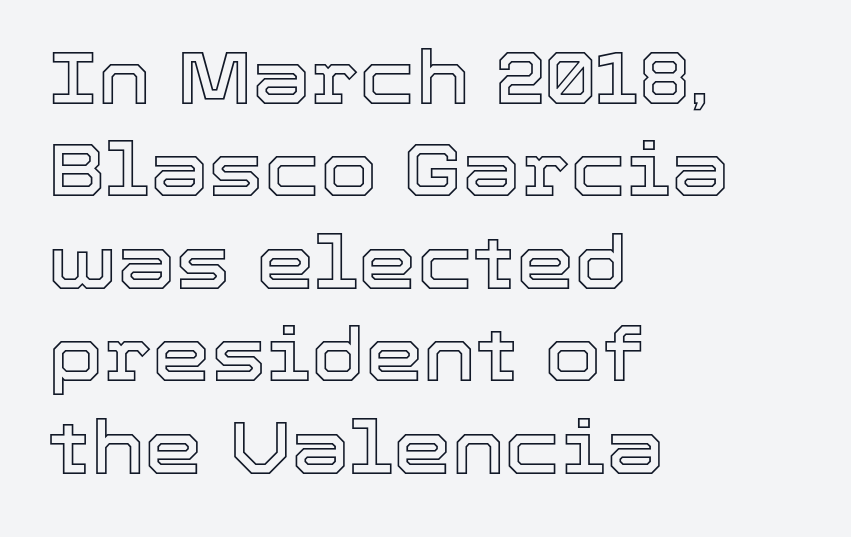
{"italic": "no", "width": "normal", "x_height": "medium", "monospaced": "no", "underline": "no", "align": "left", "line_spacing": "normal", "line_spacing_ratio": 1.25, "letter_spacing": "normal", "letter_spacing_em": 0.0, "glyph_px": 74}
